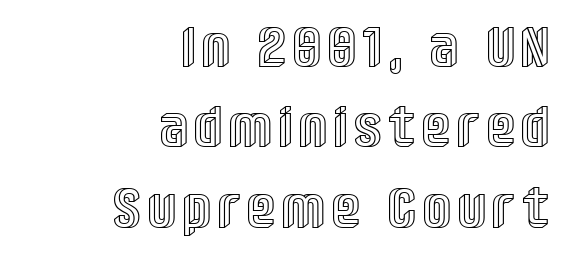
{"italic": "no", "width": "condensed", "x_height": "large", "monospaced": "no", "underline": "no", "align": "right", "line_spacing": "normal", "line_spacing_ratio": 1.41, "glyph_px": 57}
